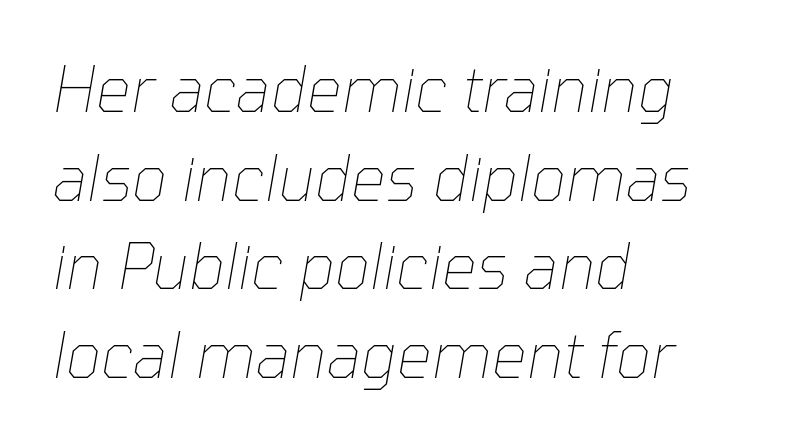
Q: Is the text bold? A: No.
Q: Is the text italic (slanted)? A: Yes, it leans right by about 10 degrees.
Q: Is the text underlined? A: No.
Q: How is the paragraph aligned? A: Left-aligned.
Q: Is the spacing between letters normal or unusually wide? A: Normal.
Q: Is the spacing between lines tight, normal or loose? A: Normal.
Q: Width (condensed, normal, or wide)? A: Normal.
Q: Stroke contrast? A: Low.
Q: x-height? A: Medium.
Q: Monospaced? A: No.
